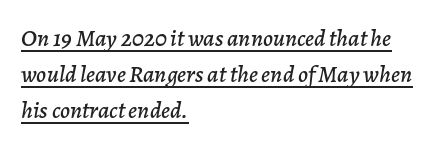
The image shows 24 px text type, italic (leaning right); set left-aligned, normal line spacing (1.5x), normal letter spacing, underlined.
